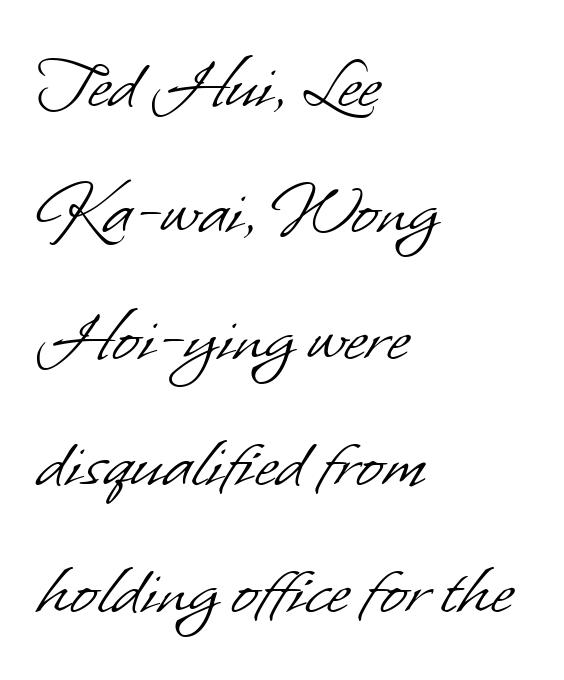
The image shows 79 px light sans-serif type; set left-aligned, normal line spacing (1.6x), normal letter spacing, not underlined; low stroke contrast and a small x-height.
